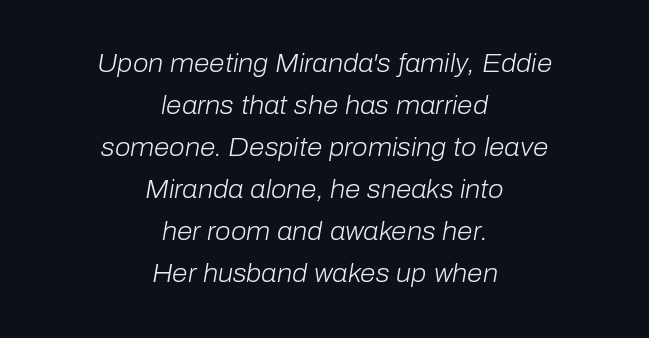
The image shows 25 px text type, italic (leaning right); set centered, normal line spacing (1.68x), normal letter spacing, not underlined.
